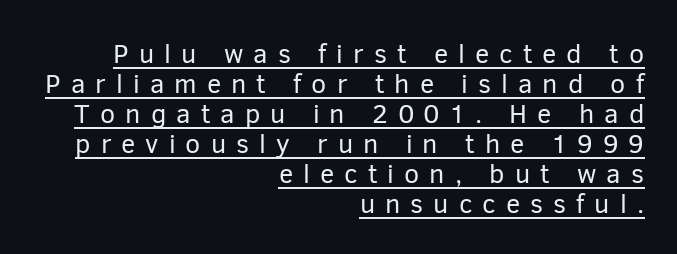
What stands out about the letter spacing? Its width — letters are far apart. Honestly, the underline is the first thing you notice here. This is not heavy type; no bold has been used. Teacher's note: observe the even right margin — that is flush-right alignment. Notice how the stems are strictly vertical — no italics here. Notice how descenders almost collide with the ascenders below — that's tight leading.
